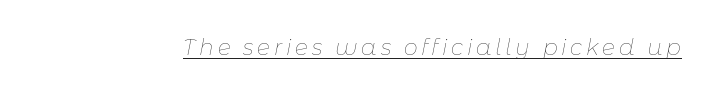
Students, observe the line beneath the letters — that is underlining. Ink coverage per letter is moderate at most. The font's italic variant was chosen for this text.
